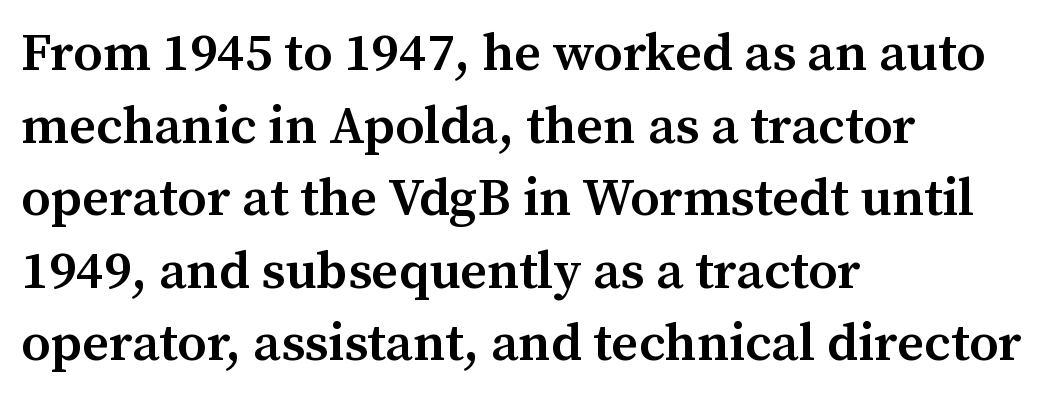
Q: Is the text bold? A: Semi-bold.
Q: Is the text italic (slanted)? A: No, it is upright.
Q: Is the typeface a serif or a sans-serif typeface? A: Serif.
Q: Is the text underlined? A: No.
Q: How is the paragraph aligned? A: Left-aligned.
Q: Is the spacing between letters normal or unusually wide? A: Normal.
Q: Is the spacing between lines tight, normal or loose? A: Normal.
Q: Width (condensed, normal, or wide)? A: Normal.
Q: Stroke contrast? A: Medium.
Q: x-height? A: Medium.
Q: Monospaced? A: No.
